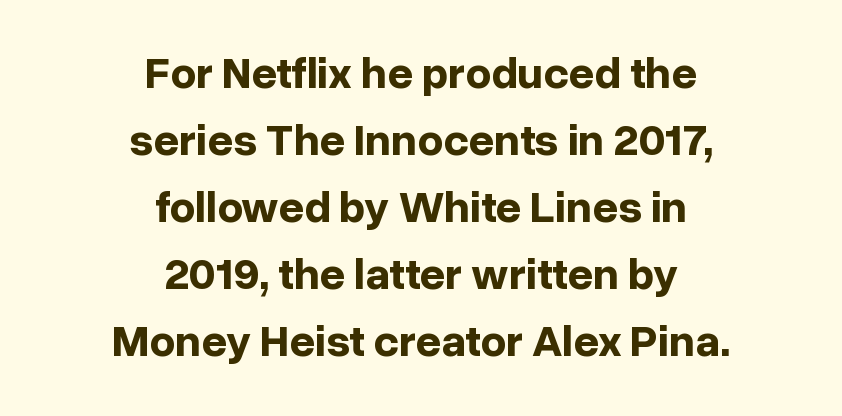
{"serif": "no", "italic": "no", "bold": "yes", "weight": "bold", "width": "normal", "stroke_contrast": "low", "x_height": "medium", "monospaced": "no", "underline": "no", "align": "center", "line_spacing": "normal", "line_spacing_ratio": 1.49, "letter_spacing": "normal", "letter_spacing_em": 0.0, "glyph_px": 45}
